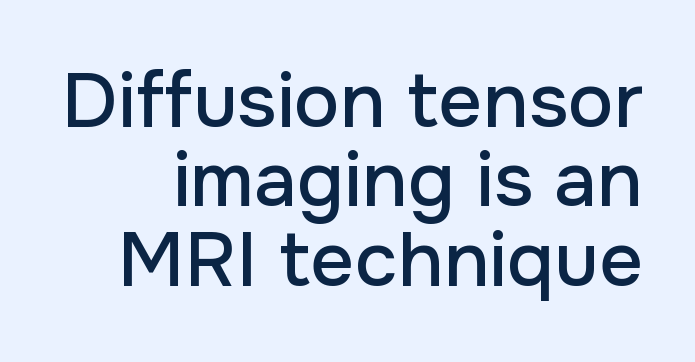
Each letter's strokes conclude bluntly, with no projecting serifs. Proportional: the letters do not fall into vertical columns. Leading: reduced. Italic? Not at all — the glyphs are vertical. No word sits above an underline. This sample uses plain, unmodified letter spacing.
